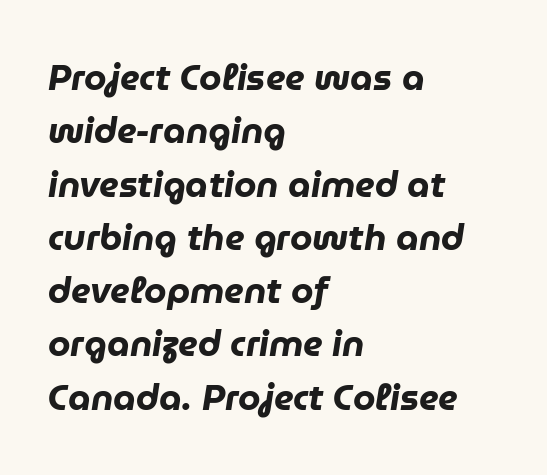
The image shows 36 px heavy type, italic (leaning right); set left-aligned, normal line spacing (1.48x), normal letter spacing, not underlined; low stroke contrast and a medium x-height.
